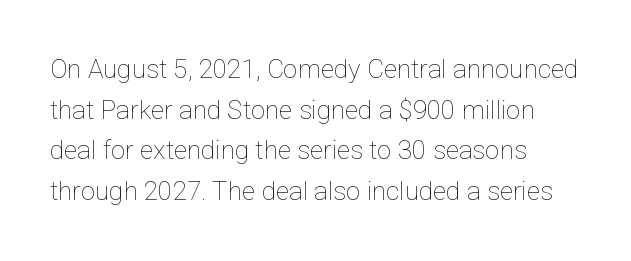
The image shows 26 px text type, upright; set left-aligned, normal line spacing (1.56x), normal letter spacing, not underlined.
